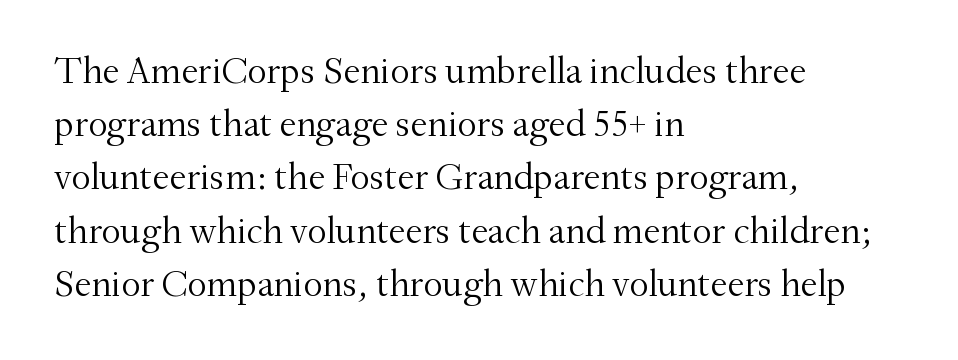
{"serif": "yes", "italic": "no", "bold": "no", "weight": "light", "width": "normal", "stroke_contrast": "medium", "x_height": "small", "monospaced": "no", "underline": "no", "align": "left", "line_spacing": "normal", "line_spacing_ratio": 1.4, "letter_spacing": "normal", "letter_spacing_em": 0.0, "glyph_px": 38}
